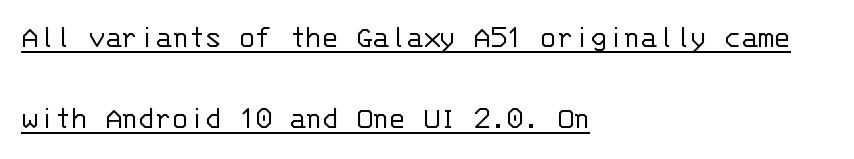
{"serif": "no", "italic": "no", "bold": "no", "weight": "light", "width": "normal", "stroke_contrast": "low", "x_height": "large", "monospaced": "yes", "underline": "yes", "align": "left", "line_spacing": "loose", "line_spacing_ratio": 2.39, "letter_spacing": "normal", "letter_spacing_em": 0.0, "glyph_px": 34}
